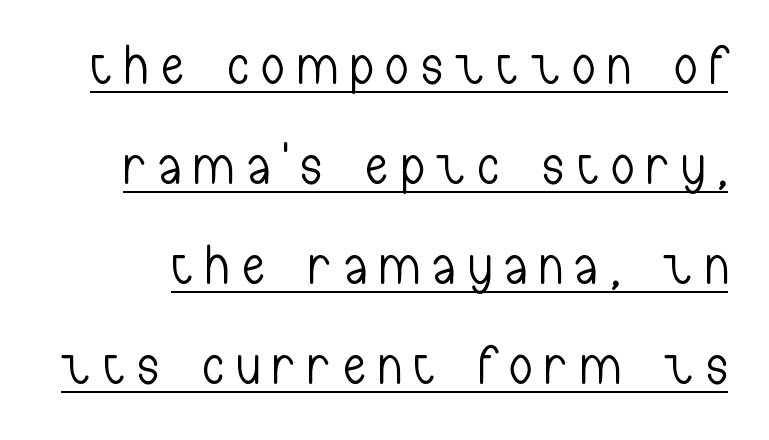
The image shows 55 px light, condensed sans-serif type, upright; set line spacing 1.82x, unusually wide letter spacing (+0.25 em), underlined; low stroke contrast and a medium x-height.
